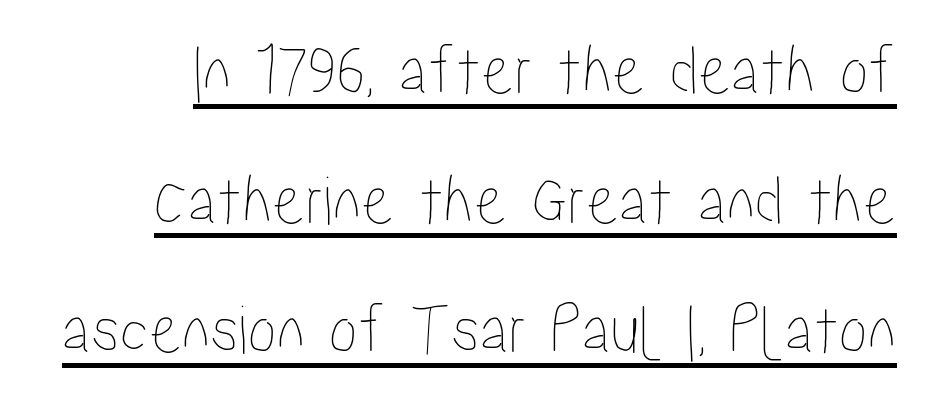
{"italic": "no", "width": "condensed", "stroke_contrast": "low", "x_height": "medium", "monospaced": "no", "underline": "yes", "line_spacing_ratio": 1.8, "letter_spacing": "normal", "letter_spacing_em": 0.0, "glyph_px": 72}
